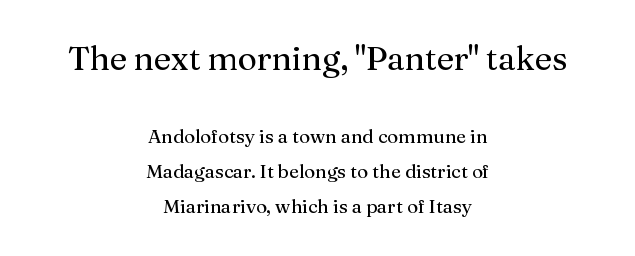
{"serif": "yes", "italic": "no", "bold": "no", "weight": "regular", "width": "normal", "stroke_contrast": "medium", "x_height": "medium", "monospaced": "no", "underline": "no", "align": "center", "line_spacing_ratio": 1.84, "letter_spacing": "normal", "letter_spacing_em": 0.0, "larger_block": "first", "size_ratio": 1.74, "glyph_px": 33}
